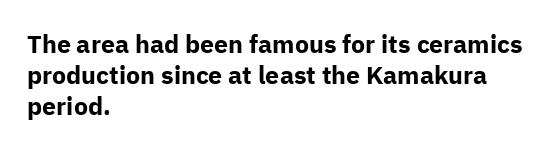
{"italic": "no", "bold": "yes", "underline": "no", "align": "left", "line_spacing": "normal", "line_spacing_ratio": 1.25, "letter_spacing": "normal", "letter_spacing_em": 0.0, "glyph_px": 25}
